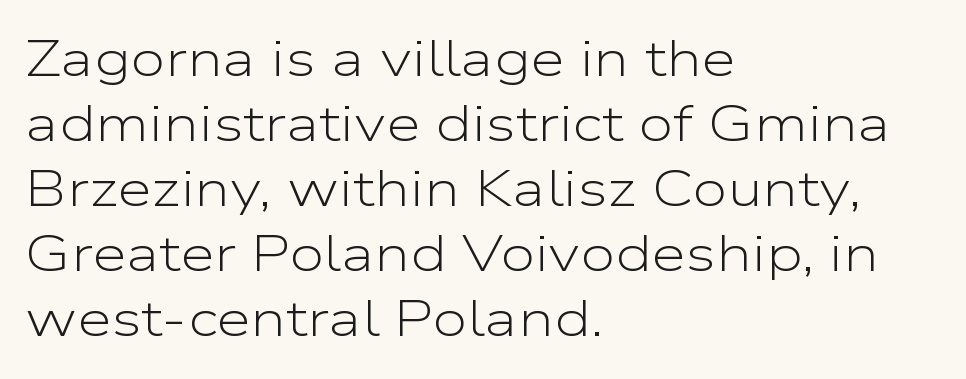
Q: Is the text bold? A: No.
Q: Is the text italic (slanted)? A: No, it is upright.
Q: Is the typeface a serif or a sans-serif typeface? A: Sans-serif.
Q: Is the text underlined? A: No.
Q: How is the paragraph aligned? A: Left-aligned.
Q: Is the spacing between letters normal or unusually wide? A: Normal.
Q: Is the spacing between lines tight, normal or loose? A: Normal.
Q: Width (condensed, normal, or wide)? A: Wide.
Q: Stroke contrast? A: Low.
Q: x-height? A: Medium.
Q: Monospaced? A: No.
